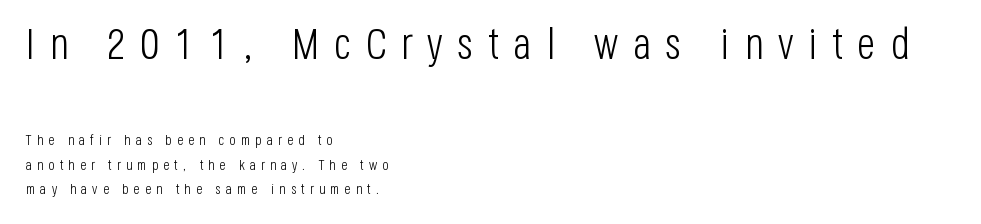
The image shows 44 px light, condensed sans-serif type, upright; set left-aligned, normal line spacing (1.65x), unusually wide letter spacing (+0.33 em), not underlined; the first (top) block is 2.93x larger; low stroke contrast and a large x-height.
